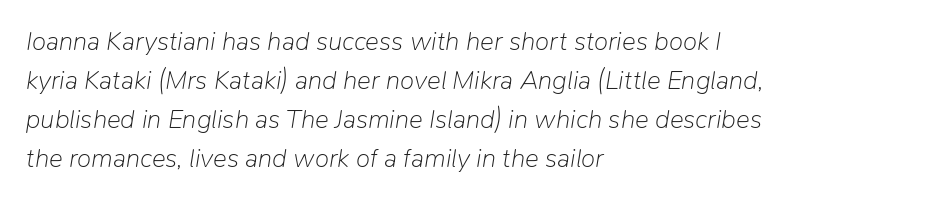
{"italic": "yes", "lean": "right", "slant_degrees": 9, "bold": "no", "underline": "no", "align": "left", "line_spacing": "normal", "line_spacing_ratio": 1.5, "letter_spacing": "normal", "letter_spacing_em": 0.0, "glyph_px": 26}
